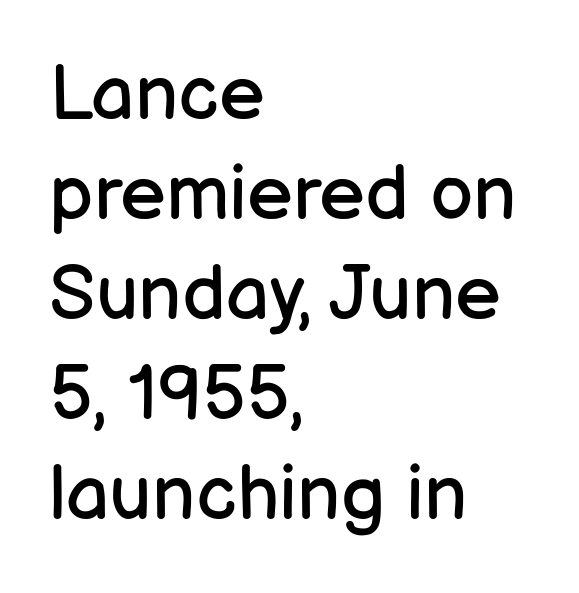
The space beneath each line is pristine and unruled. This sample uses plain, unmodified letter spacing. Each new line begins a customary step beneath the previous one. This reads as an unemphasized weight, regular at the heaviest.
